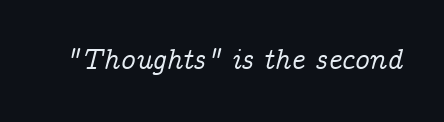
{"serif": "yes", "italic": "yes", "lean": "right", "slant_degrees": 14, "width": "normal", "stroke_contrast": "low", "x_height": "medium", "monospaced": "no", "underline": "no", "letter_spacing": "normal", "letter_spacing_em": 0.0, "glyph_px": 29}
